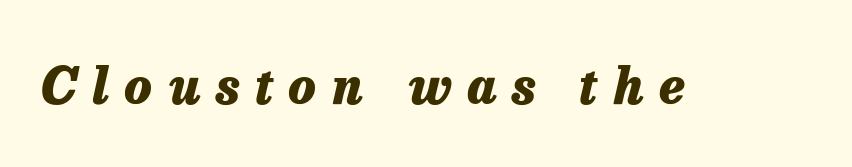
Q: Is the text bold? A: Yes.
Q: Is the text italic (slanted)? A: Yes, it leans right by about 13 degrees.
Q: Is the text underlined? A: No.
Q: Is the spacing between letters normal or unusually wide? A: Unusually wide.
Q: Width (condensed, normal, or wide)? A: Normal.
Q: Stroke contrast? A: Low.
Q: x-height? A: Medium.
Q: Monospaced? A: No.
